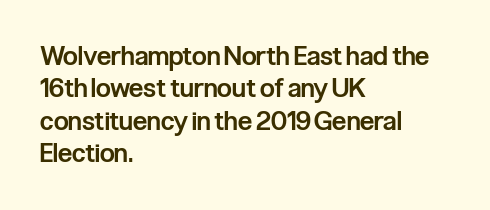
The image shows 26 px text type, upright; set left-aligned, normal line spacing (1.25x), normal letter spacing, not underlined.
